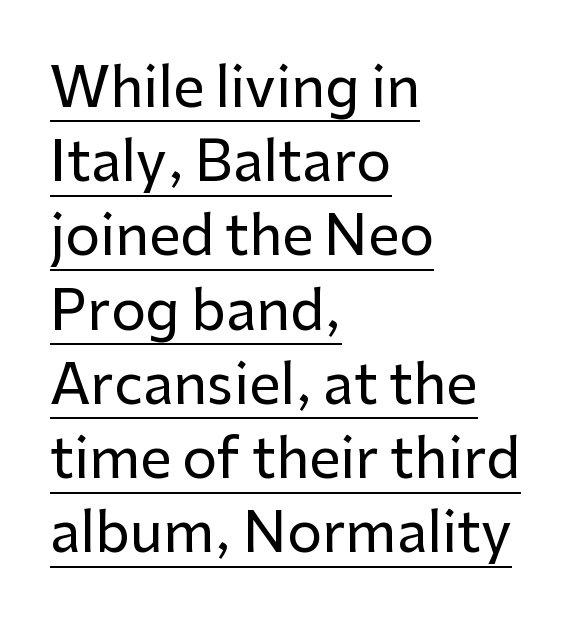
The image shows 55 px sans-serif type, upright; set left-aligned, normal line spacing (1.35x), normal letter spacing, underlined; low stroke contrast and a medium x-height.
